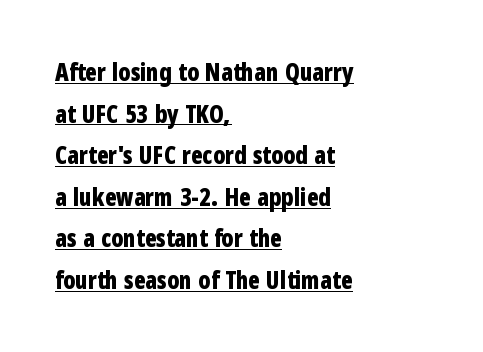
Q: Is the text bold? A: Yes.
Q: Is the text italic (slanted)? A: No, it is upright.
Q: Is the text underlined? A: Yes.
Q: How is the paragraph aligned? A: Left-aligned.
Q: Is the spacing between letters normal or unusually wide? A: Normal.
